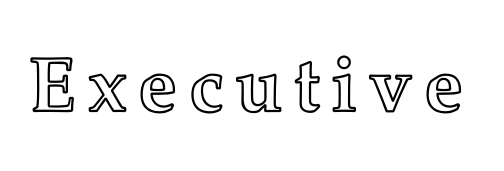
The image shows 77 px text type, upright; set not underlined; a medium x-height.
